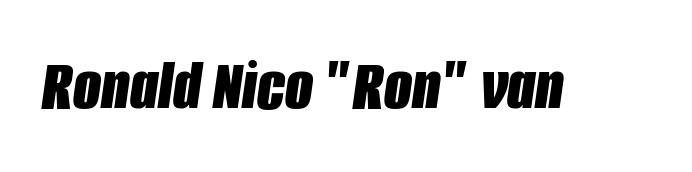
{"italic": "yes", "lean": "right", "slant_degrees": 8, "bold": "yes", "weight": "bold", "width": "condensed", "stroke_contrast": "low", "x_height": "large", "monospaced": "no", "underline": "no", "letter_spacing": "normal", "letter_spacing_em": 0.0, "glyph_px": 73}
